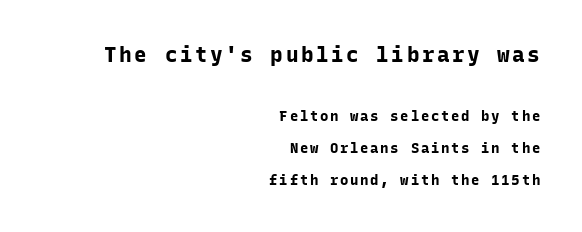
These words are printed bold, with thick strokes throughout. Rows of type keep a wide berth in the vertical direction. Teacher's note: observe the even right margin — that is flush-right alignment. No word sits above an underline. The face used here appears at its bigger size in the upper chunk. The letters stand upright; this is a roman face.
